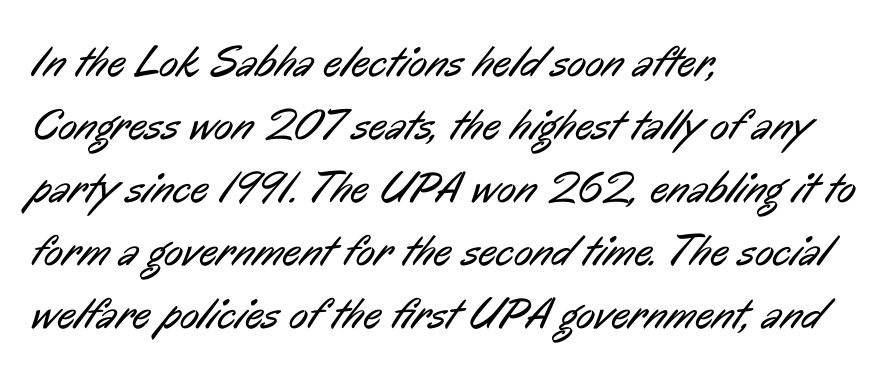
Each row of text sits above clean, open space. The strokes are not fattened; the text isn't bold. The type family on display is of the sans-serif kind. The letterforms sit shoulder to shoulder at normal distance. A classic flush-left, rag-right setting is used for this passage. Proportional: the letters do not fall into vertical columns.
